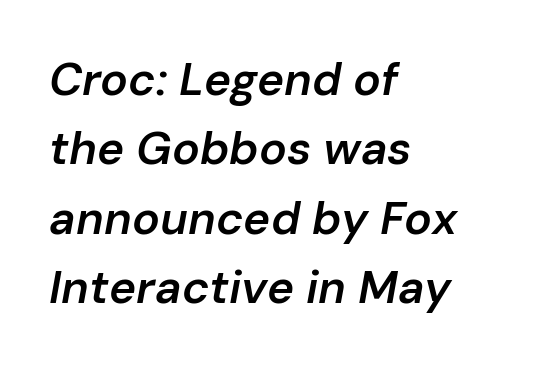
{"italic": "yes", "lean": "right", "slant_degrees": 10, "bold": "semi", "weight": "semibold", "width": "normal", "stroke_contrast": "low", "x_height": "medium", "monospaced": "no", "underline": "no", "align": "left", "line_spacing": "normal", "line_spacing_ratio": 1.51, "letter_spacing": "normal", "letter_spacing_em": 0.0, "glyph_px": 46}
